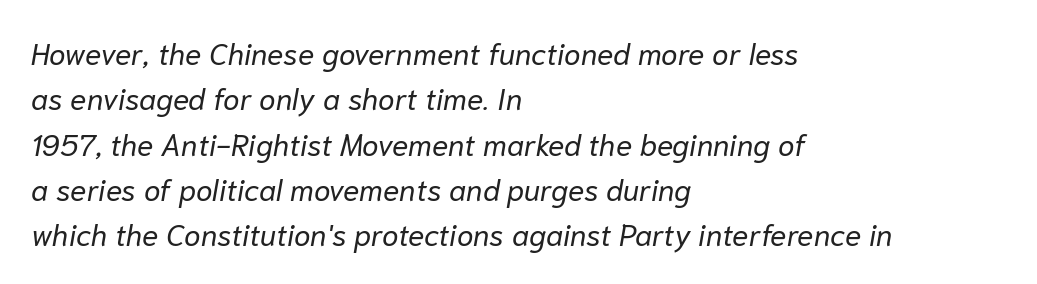
Emphasis-style slanted type is in use. Horizontal bands of white between lines are of average thickness. Observe the ordinary spacing: letters are neighbours, not strangers. The passage shown is not bold in any degree. Compared with a centered layout, this one pins lines to the left instead. Underlining? Definitely not there.
